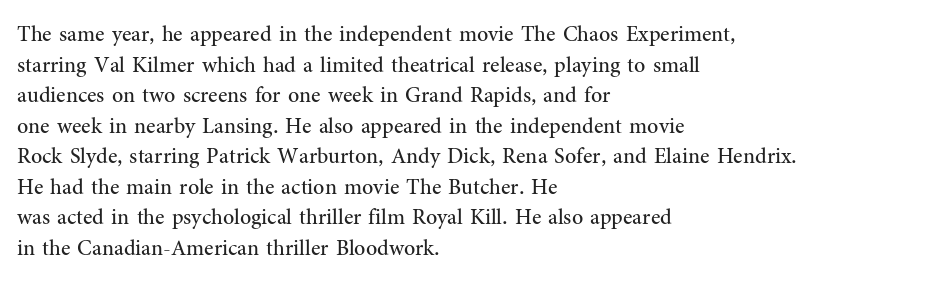
{"italic": "no", "bold": "no", "underline": "no", "align": "left", "line_spacing": "normal", "line_spacing_ratio": 1.39, "letter_spacing": "normal", "letter_spacing_em": 0.0, "glyph_px": 22}
